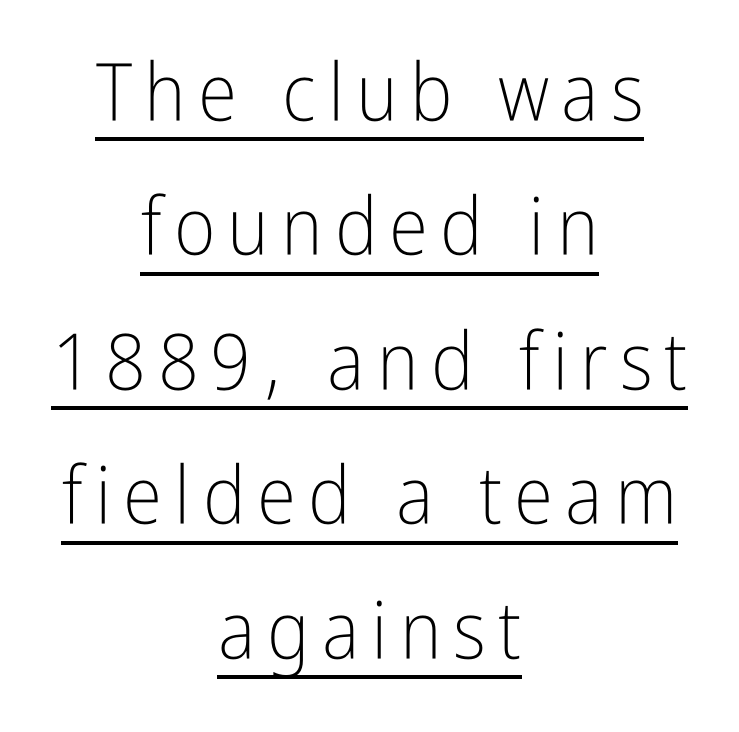
The image shows 80 px light, condensed sans-serif type, upright; set centered, normal line spacing (1.68x), underlined; low stroke contrast and a medium x-height.
